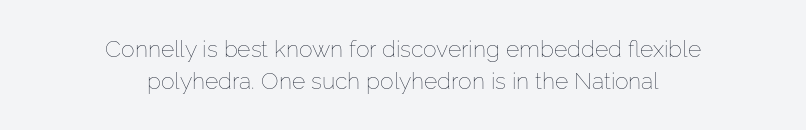
The image shows 23 px text type, upright; set centered, normal line spacing (1.39x), normal letter spacing, not underlined.
